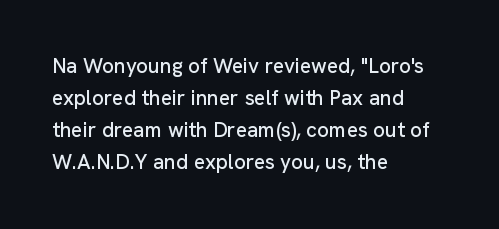
The image shows 21 px text type, upright; set left-aligned, normal line spacing (1.53x), normal letter spacing, not underlined.
